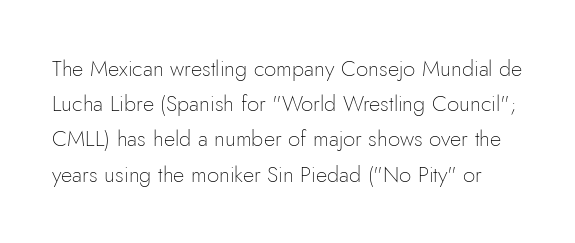
The image shows 22 px text type, upright; set normal line spacing (1.6x), normal letter spacing, not underlined.
